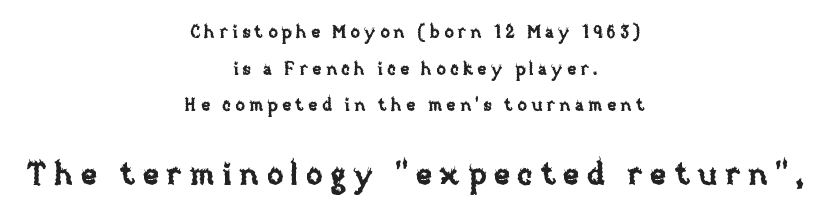
Q: Is the text italic (slanted)? A: No, it is upright.
Q: Is the text underlined? A: No.
Q: How is the paragraph aligned? A: Centered.
Q: Is the spacing between letters normal or unusually wide? A: Unusually wide.
Q: Is the spacing between lines tight, normal or loose? A: Loose.
Q: Which block of text is set in a larger size, the first (top) or the second (bottom)? A: The second (bottom) one.
Q: Width (condensed, normal, or wide)? A: Normal.
Q: Stroke contrast? A: Low.
Q: x-height? A: Large.
Q: Monospaced? A: No.
